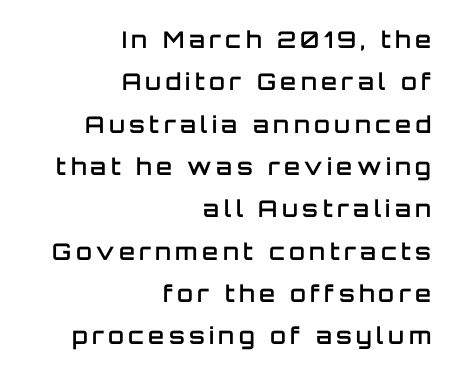
{"italic": "no", "bold": "semi", "underline": "no", "align": "right", "line_spacing_ratio": 1.84, "glyph_px": 23}
